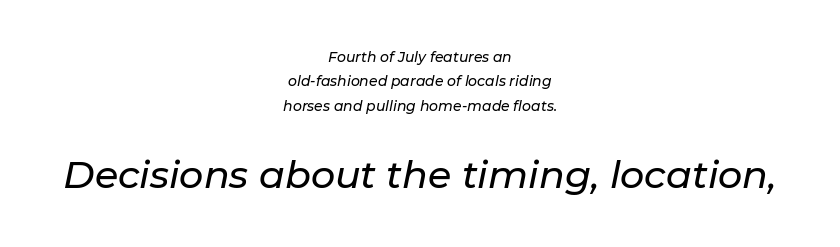
When letters slant like this, we call the style italic. The strip under each line holds only bare page. Note the varied advance widths — an 'i' is clearly narrower than an 'm'. Observe the ordinary spacing: letters are neighbours, not strangers. The more generous point size was reserved for the lower chunk.
